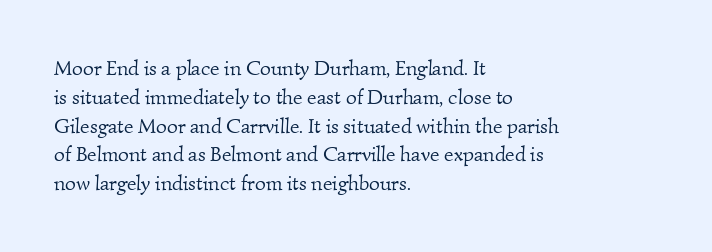
{"bold": "no", "underline": "no", "align": "left", "line_spacing": "normal", "line_spacing_ratio": 1.37, "letter_spacing": "normal", "letter_spacing_em": 0.0, "glyph_px": 21}
